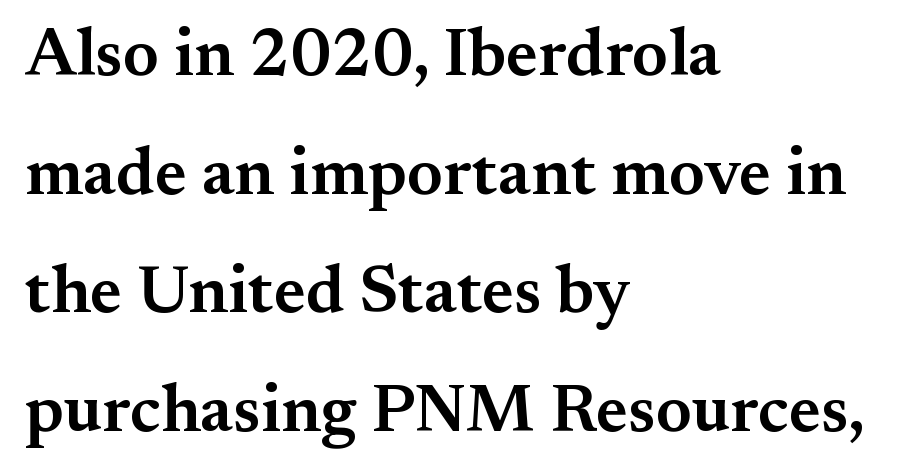
The passage shown is typed in a proportional face where columns would drift. Quick note: underline off. The font's upright variant was chosen for this text. All the whitespace from short lines collects on the right. This rendering leaves character spacing at its baseline value.
